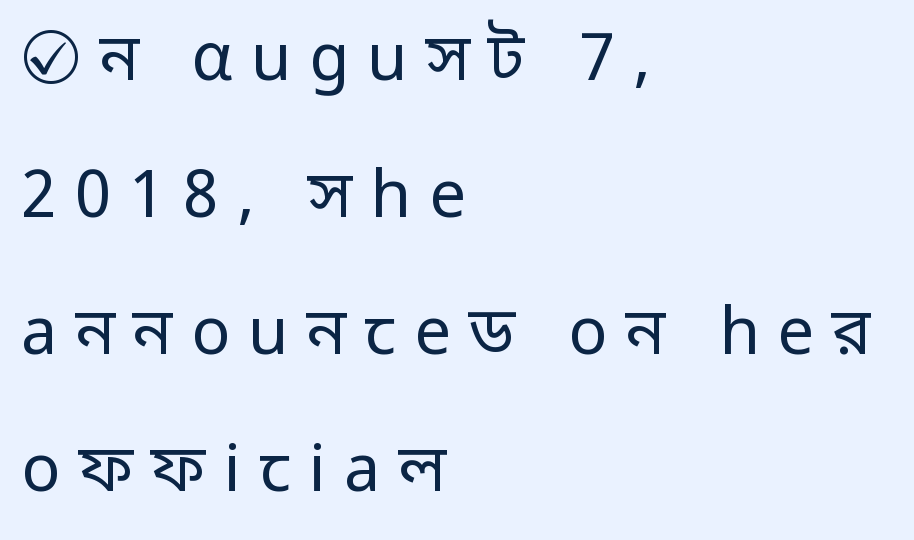
Q: Is the text bold? A: No.
Q: Is the text italic (slanted)? A: No, it is upright.
Q: Is the typeface a serif or a sans-serif typeface? A: Sans-serif.
Q: Is the text underlined? A: No.
Q: How is the paragraph aligned? A: Left-aligned.
Q: Is the spacing between letters normal or unusually wide? A: Unusually wide.
Q: Is the spacing between lines tight, normal or loose? A: Loose.
Q: Width (condensed, normal, or wide)? A: Normal.
Q: Stroke contrast? A: Low.
Q: x-height? A: Medium.
Q: Monospaced? A: No.
